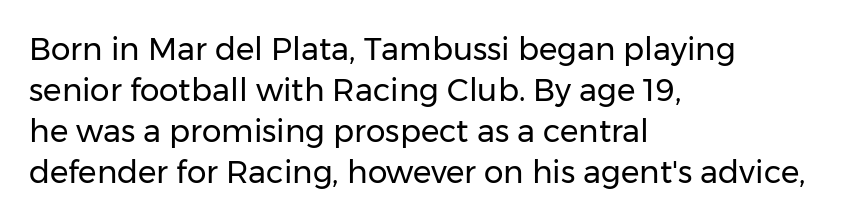
The image shows 31 px regular-weight sans-serif type, upright; set left-aligned, normal line spacing (1.32x), normal letter spacing, not underlined; low stroke contrast and a medium x-height.
